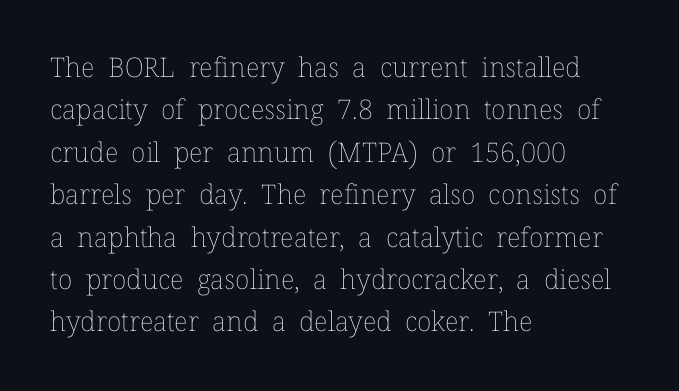
The image shows 27 px text type, upright; set left-aligned, normal line spacing (1.57x), normal letter spacing, not underlined.
